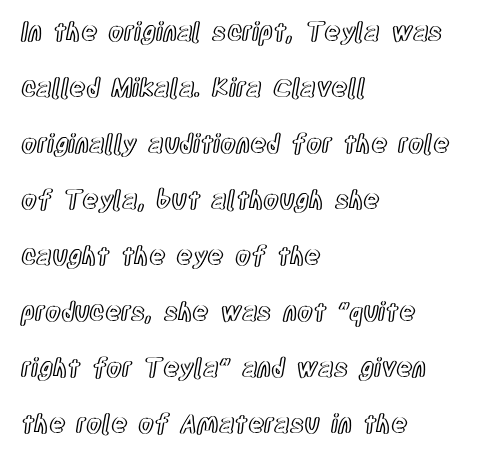
{"underline": "no", "align": "left", "line_spacing": "loose", "line_spacing_ratio": 2.24, "letter_spacing": "normal", "letter_spacing_em": 0.0, "glyph_px": 25}
